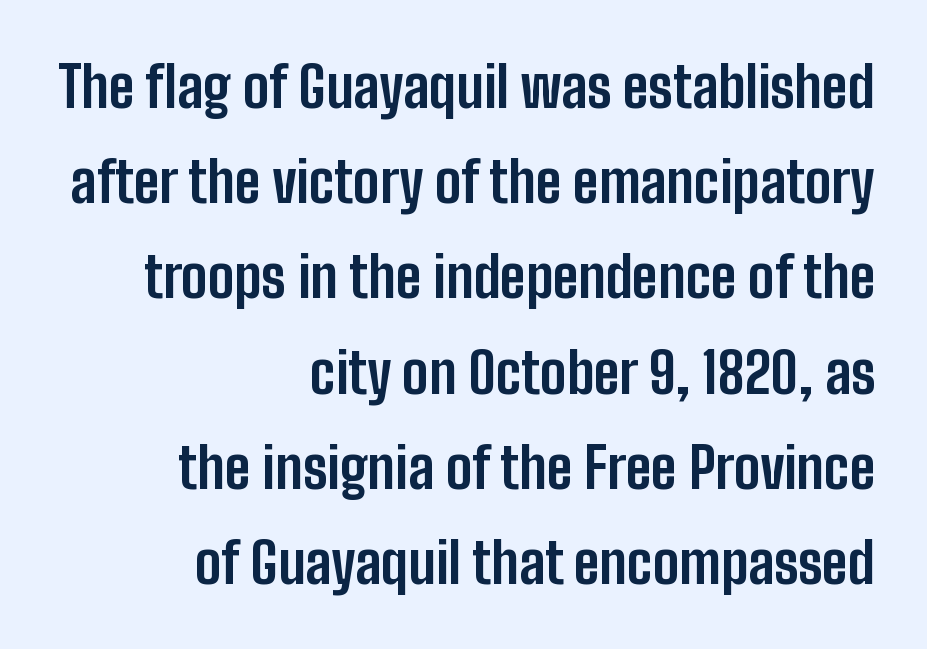
{"serif": "no", "italic": "no", "bold": "yes", "weight": "bold", "width": "condensed", "stroke_contrast": "low", "x_height": "medium", "monospaced": "no", "underline": "no", "align": "right", "line_spacing": "normal", "line_spacing_ratio": 1.7, "letter_spacing": "normal", "letter_spacing_em": 0.0, "glyph_px": 56}
